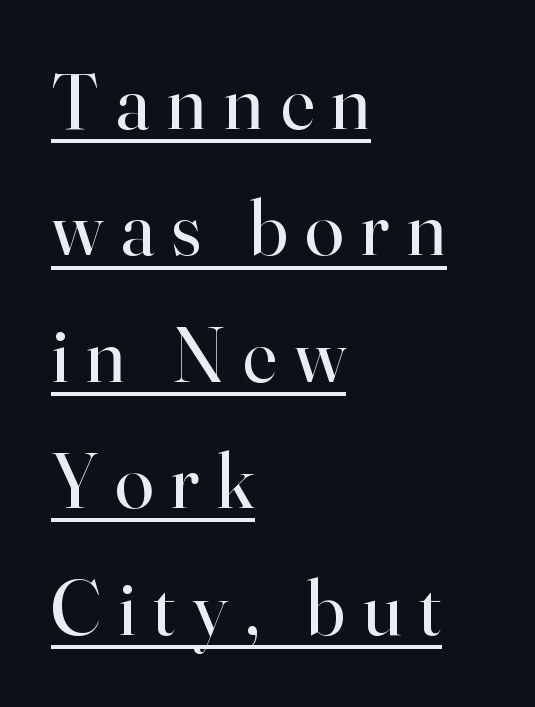
Q: Is the text bold? A: No.
Q: Is the text italic (slanted)? A: No, it is upright.
Q: Is the typeface a serif or a sans-serif typeface? A: Serif.
Q: Is the text underlined? A: Yes.
Q: How is the paragraph aligned? A: Left-aligned.
Q: Is the spacing between letters normal or unusually wide? A: Unusually wide.
Q: Is the spacing between lines tight, normal or loose? A: Normal.
Q: Width (condensed, normal, or wide)? A: Normal.
Q: Stroke contrast? A: High.
Q: x-height? A: Small.
Q: Monospaced? A: No.
